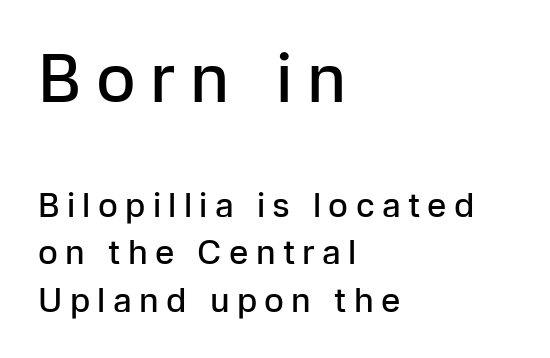
{"serif": "no", "italic": "no", "bold": "semi", "weight": "semibold", "width": "normal", "stroke_contrast": "low", "x_height": "medium", "monospaced": "no", "underline": "no", "align": "left", "line_spacing": "normal", "line_spacing_ratio": 1.43, "letter_spacing": "wide", "letter_spacing_em": 0.22, "larger_block": "first", "size_ratio": 2.0, "glyph_px": 66}
